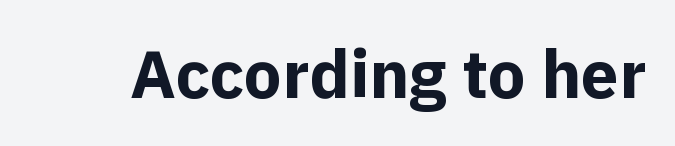
{"serif": "no", "italic": "no", "bold": "yes", "weight": "bold", "width": "normal", "x_height": "medium", "monospaced": "no", "underline": "no", "letter_spacing": "normal", "letter_spacing_em": 0.0, "glyph_px": 67}
